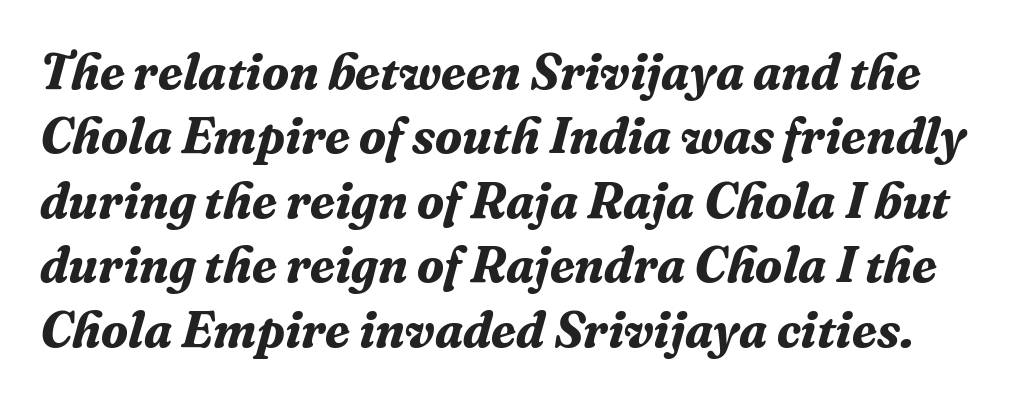
The image shows 50 px bold serif type, italic (leaning right); set normal line spacing (1.29x), normal letter spacing, not underlined; medium stroke contrast and a medium x-height.
